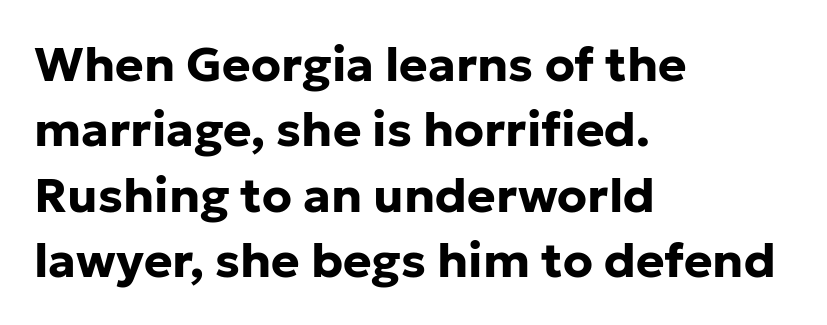
{"serif": "no", "italic": "no", "bold": "yes", "weight": "bold", "width": "normal", "stroke_contrast": "low", "x_height": "medium", "monospaced": "no", "underline": "no", "align": "left", "line_spacing": "normal", "line_spacing_ratio": 1.36, "letter_spacing": "normal", "letter_spacing_em": 0.0, "glyph_px": 48}
